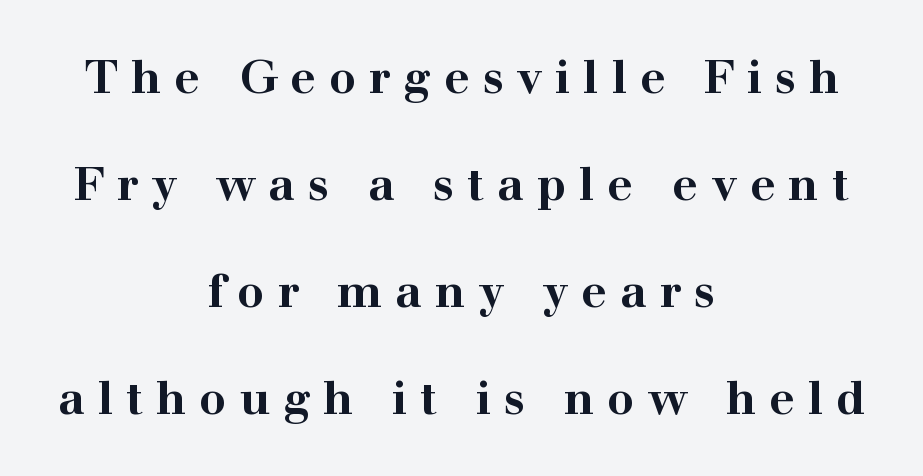
Regarding serifs, this sample has them. If you measured baseline to baseline, you'd find a long distance. Is this a fixed-width face? No — the glyphs have proportional, varying widths. The rag falls on both sides of this text block equally.
